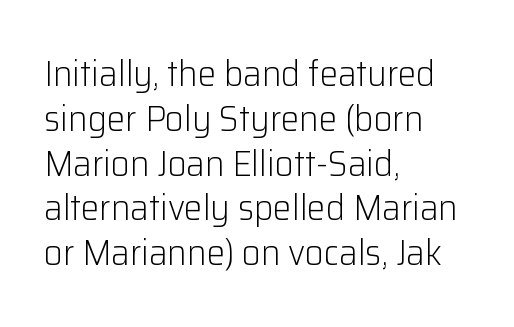
Q: Is the text bold? A: No.
Q: Is the text italic (slanted)? A: No, it is upright.
Q: Is the typeface a serif or a sans-serif typeface? A: Sans-serif.
Q: Is the text underlined? A: No.
Q: How is the paragraph aligned? A: Left-aligned.
Q: Is the spacing between letters normal or unusually wide? A: Normal.
Q: Width (condensed, normal, or wide)? A: Normal.
Q: Stroke contrast? A: Low.
Q: x-height? A: Medium.
Q: Monospaced? A: No.
